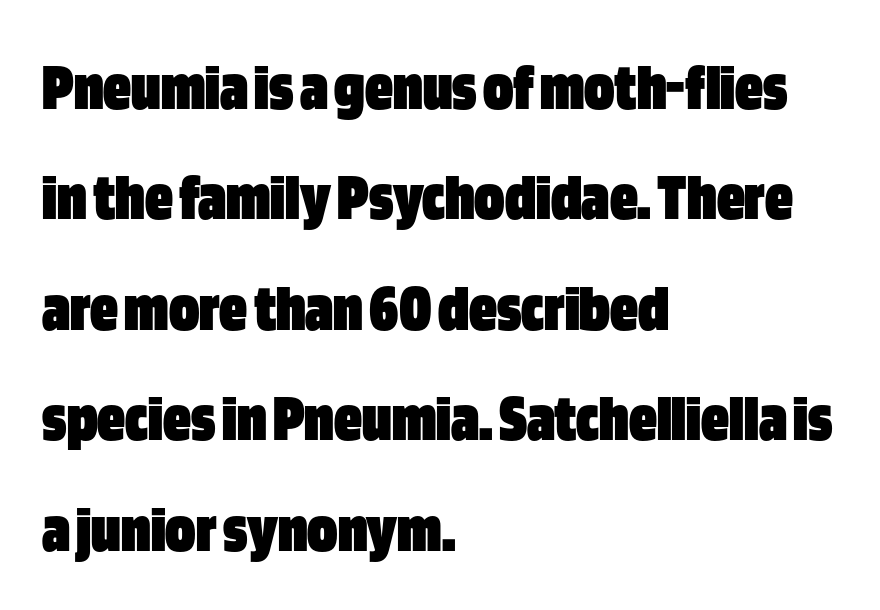
The image shows 69 px heavy, condensed sans-serif type, upright; set left-aligned, normal line spacing (1.6x), normal letter spacing, not underlined; low stroke contrast and a large x-height.
